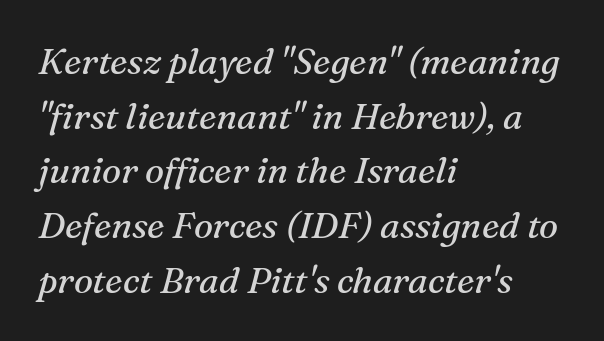
Yep, that's italic — everything's leaning. Do the characters align in a grid? No, the font is proportional. Descenders are the only things crossing below the line. Nothing unusual about the tracking: characters are spaced as the font intends. Every row of glyphs begins at an identical x-position on the left. The rows are spaced the way most documents space them.
